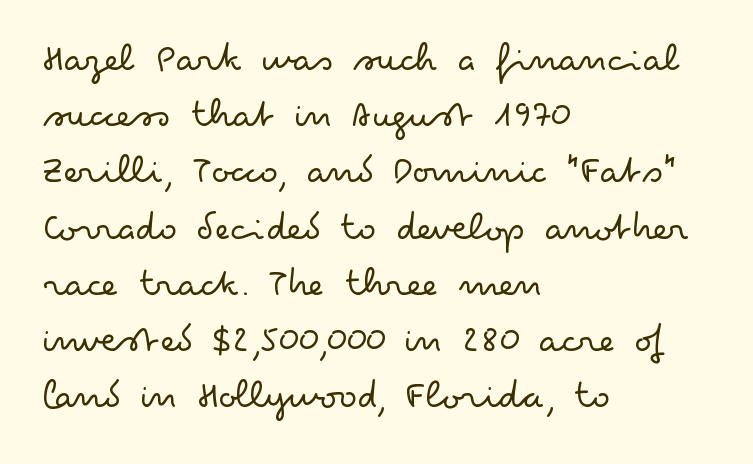
The image shows 41 px light, wide sans-serif type, upright; set left-aligned, normal line spacing (1.37x), normal letter spacing, not underlined; low stroke contrast and a small x-height.
